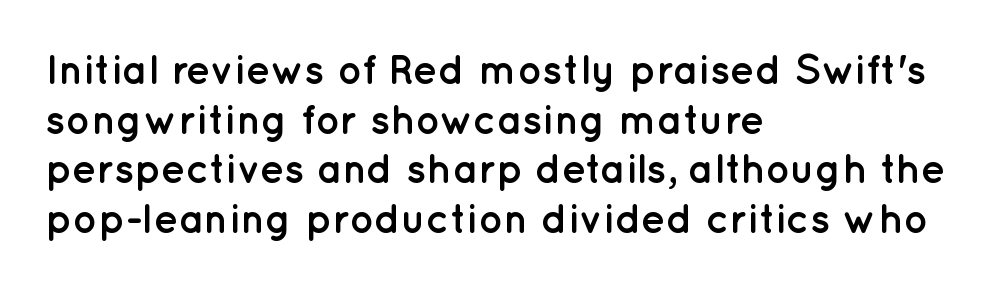
The image shows 41 px semibold sans-serif type, upright; set left-aligned, line spacing 1.21x, normal letter spacing, not underlined; low stroke contrast and a medium x-height.
